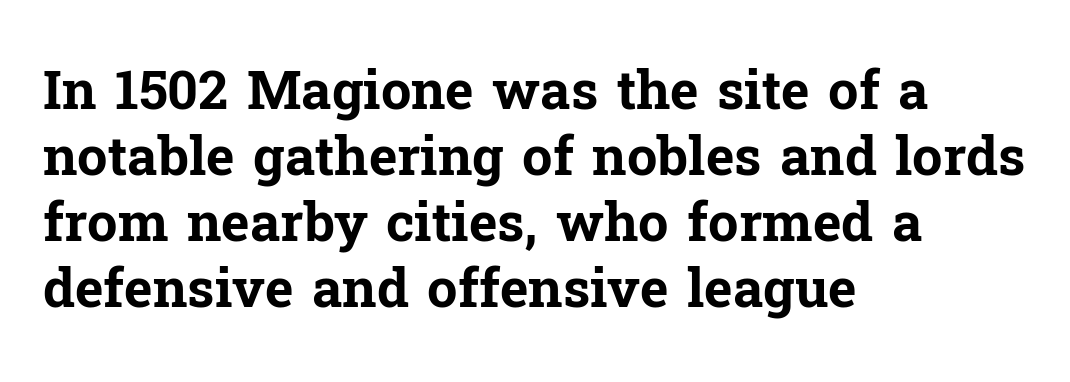
{"serif": "yes", "italic": "no", "bold": "yes", "weight": "bold", "width": "normal", "stroke_contrast": "low", "x_height": "medium", "monospaced": "no", "underline": "no", "align": "left", "line_spacing_ratio": 1.22, "letter_spacing": "normal", "letter_spacing_em": 0.0, "glyph_px": 54}
